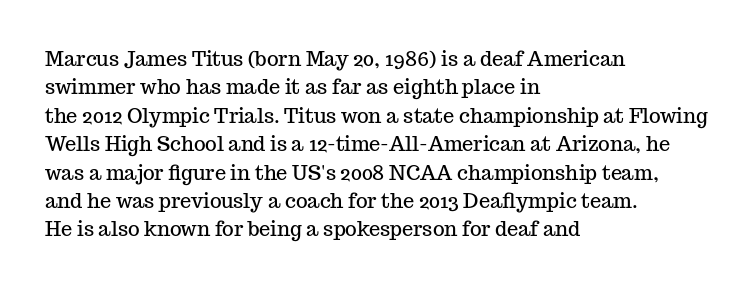
Q: Is the text italic (slanted)? A: No, it is upright.
Q: Is the text underlined? A: No.
Q: How is the paragraph aligned? A: Left-aligned.
Q: Is the spacing between letters normal or unusually wide? A: Normal.
Q: Is the spacing between lines tight, normal or loose? A: Normal.
